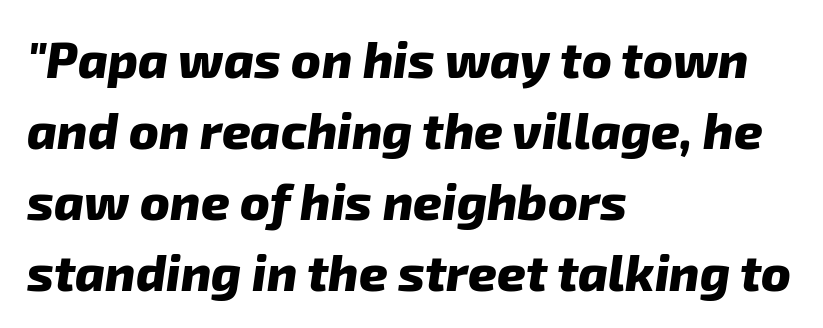
The image shows 50 px heavy sans-serif type; set left-aligned, normal line spacing (1.42x), normal letter spacing, not underlined; low stroke contrast and a medium x-height.
